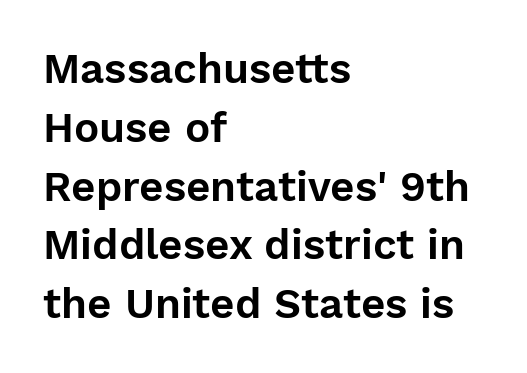
Notice how the passage keeps a crisp vertical edge on the left only. Inter-character spacing is left at the font's built-in metrics. Every character sits straight up, as roman type does. The specimen omits any rule beneath the text block's lines. Each letter keeps its own natural width here, so spacing adapts to shape. What's the leading like? Ordinary, nothing unusual.
